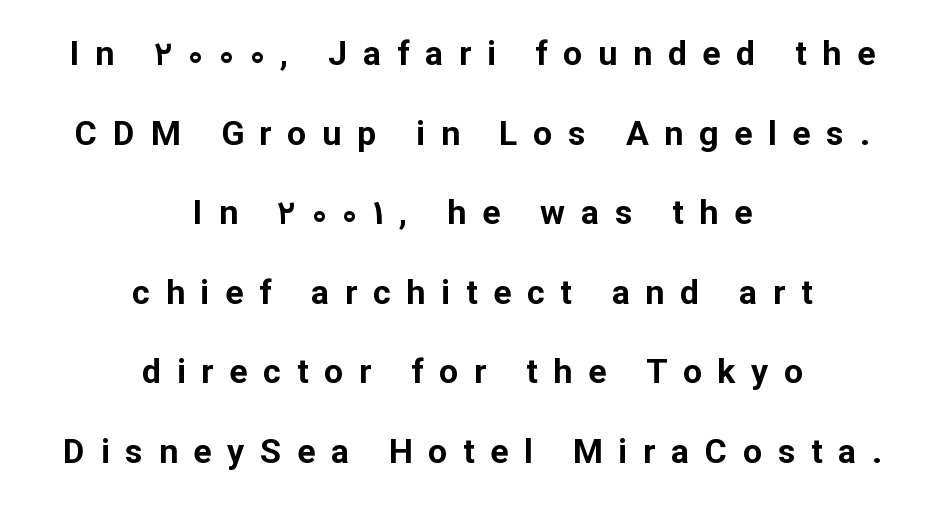
As a designer I'd log this as weight 700, bold. Horizontally, the lines are justified to the midpoint only. Each row of text sits above clean, open space. The line texture is sparse and dotted thanks to wide tracking.
